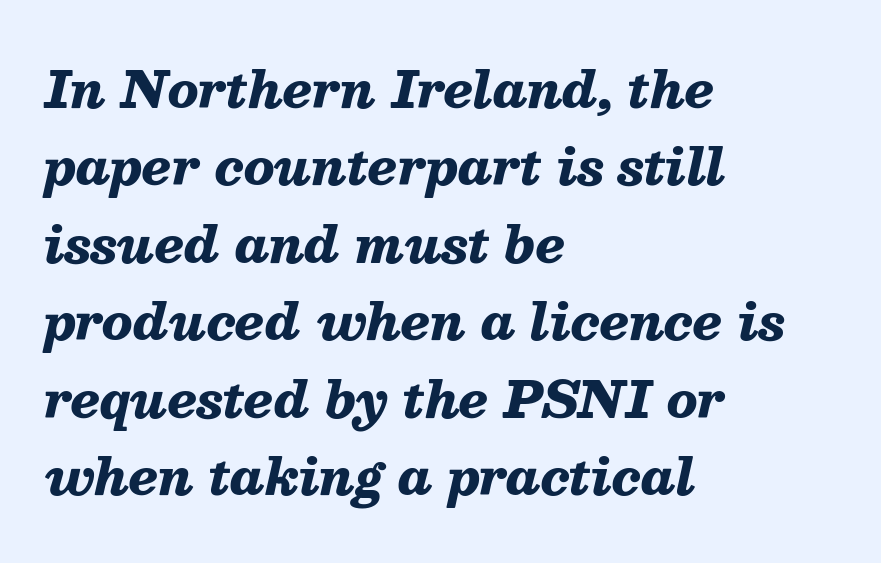
{"italic": "yes", "lean": "right", "slant_degrees": 13, "bold": "yes", "weight": "heavy", "width": "normal", "stroke_contrast": "medium", "x_height": "medium", "monospaced": "no", "underline": "no", "align": "left", "line_spacing": "normal", "line_spacing_ratio": 1.55, "letter_spacing": "normal", "letter_spacing_em": 0.0, "glyph_px": 50}
